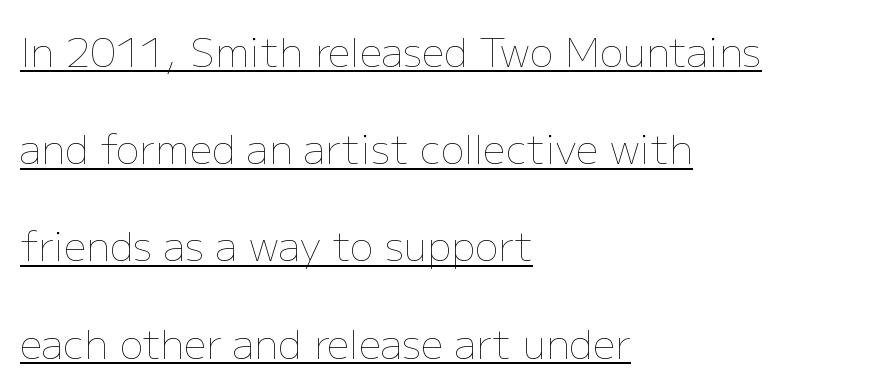
The letterforms sit shoulder to shoulder at normal distance. Stem width sits at or under what a default text font uses. This sample uses an upright cut, with every glyph sitting square on the baseline. The rendering uses the underline text-decoration. The ragged edge is on the right, which tells us the setting is flush left. What's the leading like? Stretched, with rows far apart.
